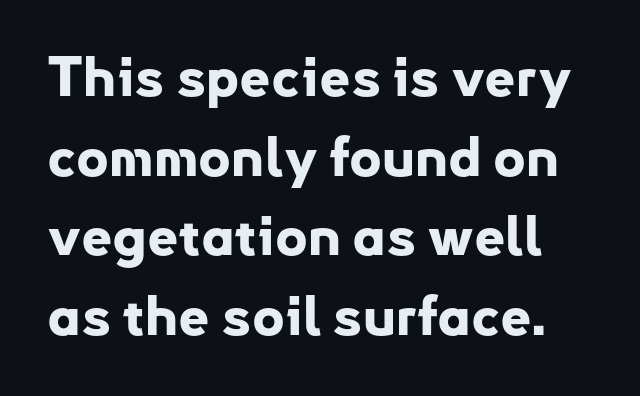
Q: Is the text bold? A: Yes.
Q: Is the text italic (slanted)? A: No, it is upright.
Q: Is the typeface a serif or a sans-serif typeface? A: Sans-serif.
Q: Is the text underlined? A: No.
Q: Is the spacing between letters normal or unusually wide? A: Normal.
Q: Is the spacing between lines tight, normal or loose? A: Normal.
Q: Width (condensed, normal, or wide)? A: Normal.
Q: Stroke contrast? A: Low.
Q: x-height? A: Small.
Q: Monospaced? A: No.
